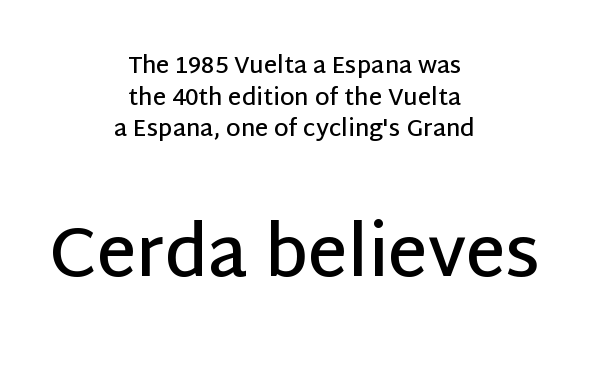
The specimen reads as upright at a glance. The characters display no serif detailing; their extremities are plain. Its strokes are somewhat broadened, the hallmark of semibold type. Character widths vary here, with narrow letters taking less room than wide ones.
